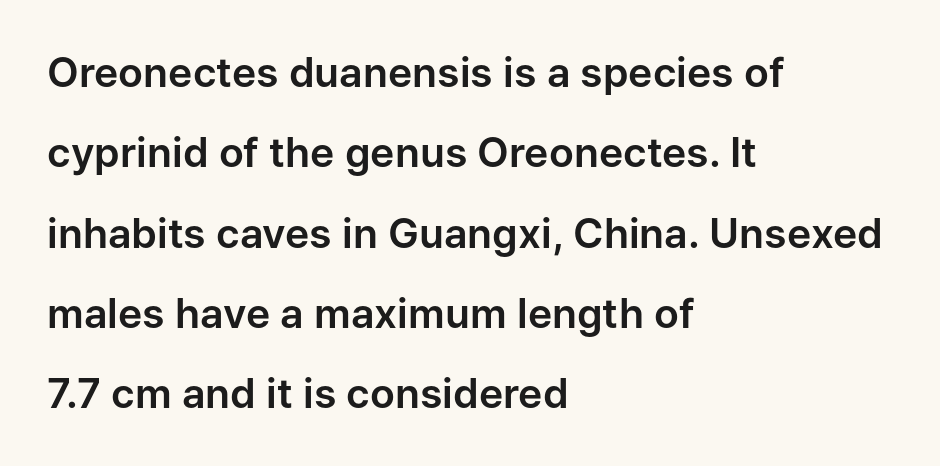
Q: Is the text italic (slanted)? A: No, it is upright.
Q: Is the typeface a serif or a sans-serif typeface? A: Sans-serif.
Q: Is the text underlined? A: No.
Q: How is the paragraph aligned? A: Left-aligned.
Q: Is the spacing between letters normal or unusually wide? A: Normal.
Q: Is the spacing between lines tight, normal or loose? A: Loose.
Q: Width (condensed, normal, or wide)? A: Normal.
Q: Stroke contrast? A: Low.
Q: x-height? A: Medium.
Q: Monospaced? A: No.
